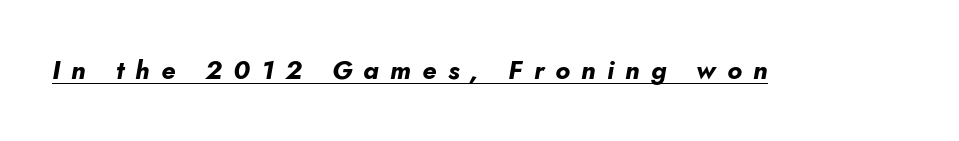
{"italic": "yes", "lean": "right", "slant_degrees": 10, "bold": "yes", "underline": "yes", "letter_spacing": "wide", "letter_spacing_em": 0.43, "glyph_px": 26}
